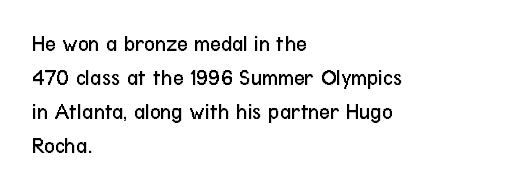
The image shows 23 px text type, upright; set left-aligned, normal line spacing (1.48x), normal letter spacing, not underlined.
